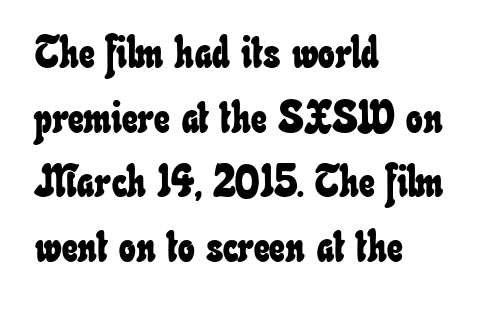
These lines keep a tight, regular rhythm from letter to letter. These lines stack with their left ends in a neat column. Compared with typical paragraphs, the rows here are spaced about the same. The space beneath each line is pristine and unruled. Think of a printed novel: that variable character pitch is what you see here.
